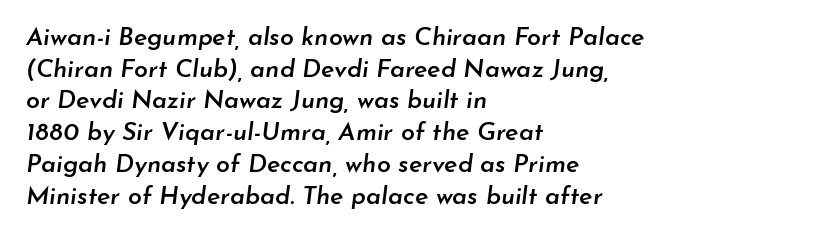
Q: Is the text bold? A: Semi-bold.
Q: Is the text italic (slanted)? A: Yes, it leans right by about 7 degrees.
Q: Is the text underlined? A: No.
Q: How is the paragraph aligned? A: Left-aligned.
Q: Is the spacing between letters normal or unusually wide? A: Normal.
Q: Is the spacing between lines tight, normal or loose? A: Normal.
